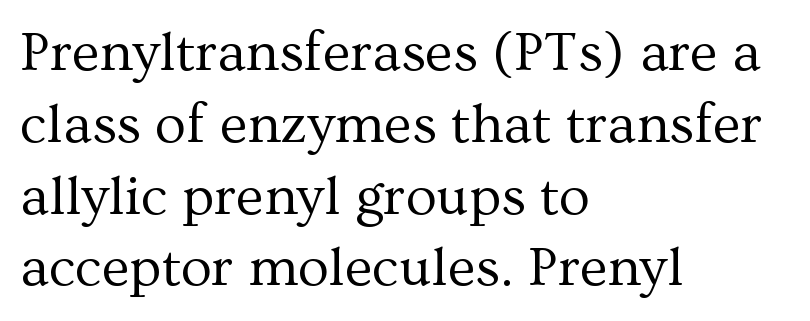
The lines sit at an ordinary, default distance from one another. Do the letters lean? They stand straight. These lines are rendered in a variable-pitch font. If you drew a ruler down the left edge, every line would touch it. Observe the ordinary spacing: letters are neighbours, not strangers.
